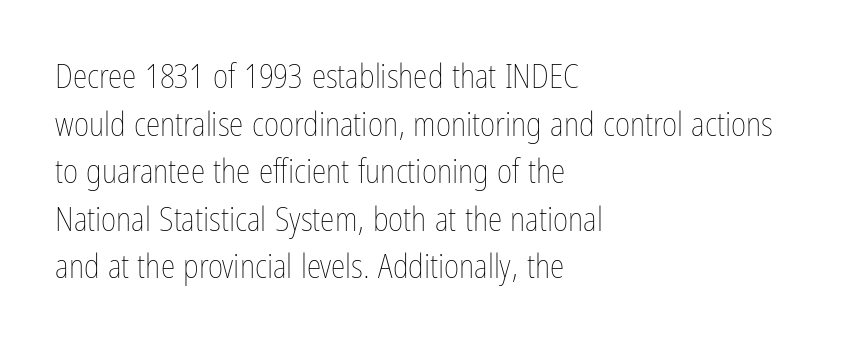
Q: Is the text bold? A: No.
Q: Is the text italic (slanted)? A: No, it is upright.
Q: Is the text underlined? A: No.
Q: How is the paragraph aligned? A: Left-aligned.
Q: Is the spacing between letters normal or unusually wide? A: Normal.
Q: Is the spacing between lines tight, normal or loose? A: Normal.
Q: Width (condensed, normal, or wide)? A: Condensed.
Q: Stroke contrast? A: Low.
Q: x-height? A: Medium.
Q: Monospaced? A: No.
